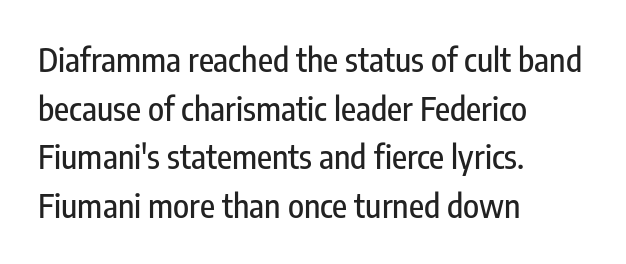
Is this a sans? Yes — the strokes have no serifs. The type sits square on the baseline with zero lean. Proportional: the letters do not fall into vertical columns. Underline: absent. Rows of type keep a routine distance in the vertical direction. Words appear dense and cohesive because spacing is normal.
